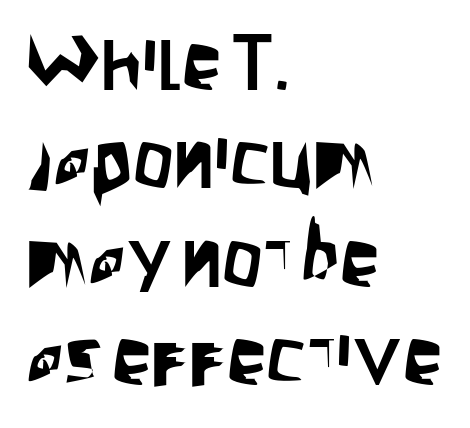
The image shows 80 px condensed sans-serif type, upright; set left-aligned, line spacing 1.23x, normal letter spacing, not underlined; low stroke contrast and a large x-height.
